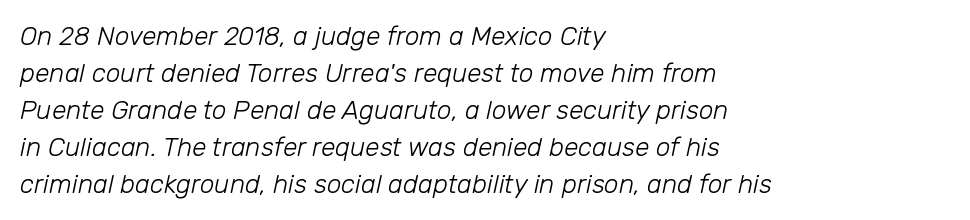
Q: Is the text bold? A: No.
Q: Is the text italic (slanted)? A: Yes, it leans right by about 12 degrees.
Q: Is the text underlined? A: No.
Q: How is the paragraph aligned? A: Left-aligned.
Q: Is the spacing between letters normal or unusually wide? A: Normal.
Q: Is the spacing between lines tight, normal or loose? A: Normal.
